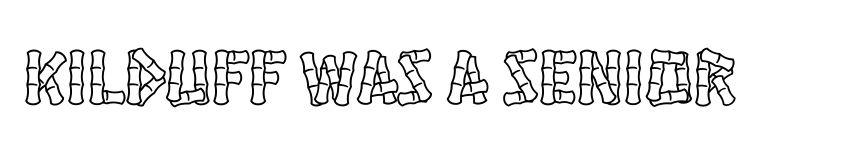
Q: Is the text italic (slanted)? A: No, it is upright.
Q: Is the text underlined? A: No.
Q: Is the spacing between letters normal or unusually wide? A: Normal.
Q: Width (condensed, normal, or wide)? A: Condensed.
Q: x-height? A: Large.
Q: Monospaced? A: No.
